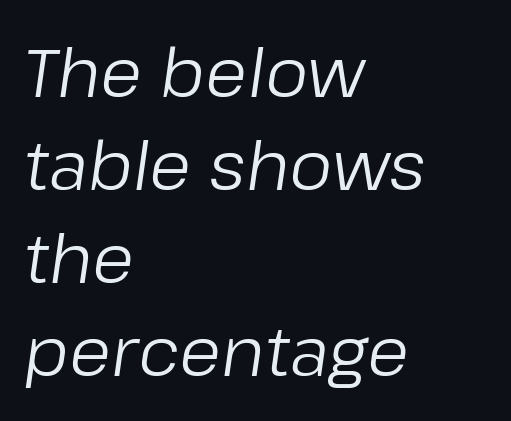
The gaps between neighbouring characters are ordinary and unremarkable. Weight: not bold — regular or lighter. This sample is left-justified, so line endings fall wherever the words run out. A typesetter would mark this as italic.
